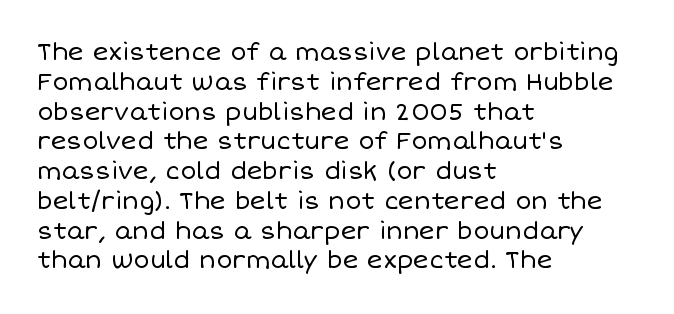
Q: Is the text bold? A: No.
Q: Is the text italic (slanted)? A: No, it is upright.
Q: Is the text underlined? A: No.
Q: How is the paragraph aligned? A: Left-aligned.
Q: Is the spacing between letters normal or unusually wide? A: Normal.
